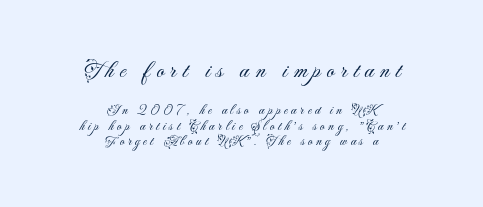
Q: Is the text bold? A: No.
Q: Is the text italic (slanted)? A: Yes.
Q: Is the text underlined? A: No.
Q: How is the paragraph aligned? A: Centered.
Q: Is the spacing between letters normal or unusually wide? A: Unusually wide.
Q: Is the spacing between lines tight, normal or loose? A: Tight.
Q: Which block of text is set in a larger size, the first (top) or the second (bottom)? A: The first (top) one.
